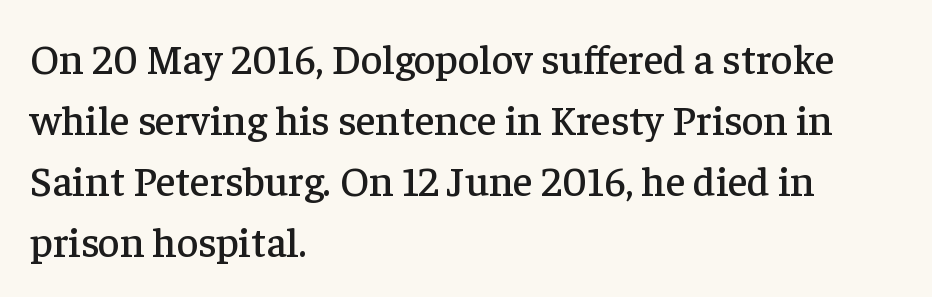
Q: Is the text italic (slanted)? A: No, it is upright.
Q: Is the typeface a serif or a sans-serif typeface? A: Serif.
Q: Is the text underlined? A: No.
Q: How is the paragraph aligned? A: Left-aligned.
Q: Is the spacing between letters normal or unusually wide? A: Normal.
Q: Is the spacing between lines tight, normal or loose? A: Normal.
Q: Width (condensed, normal, or wide)? A: Normal.
Q: Stroke contrast? A: Low.
Q: x-height? A: Medium.
Q: Monospaced? A: No.
